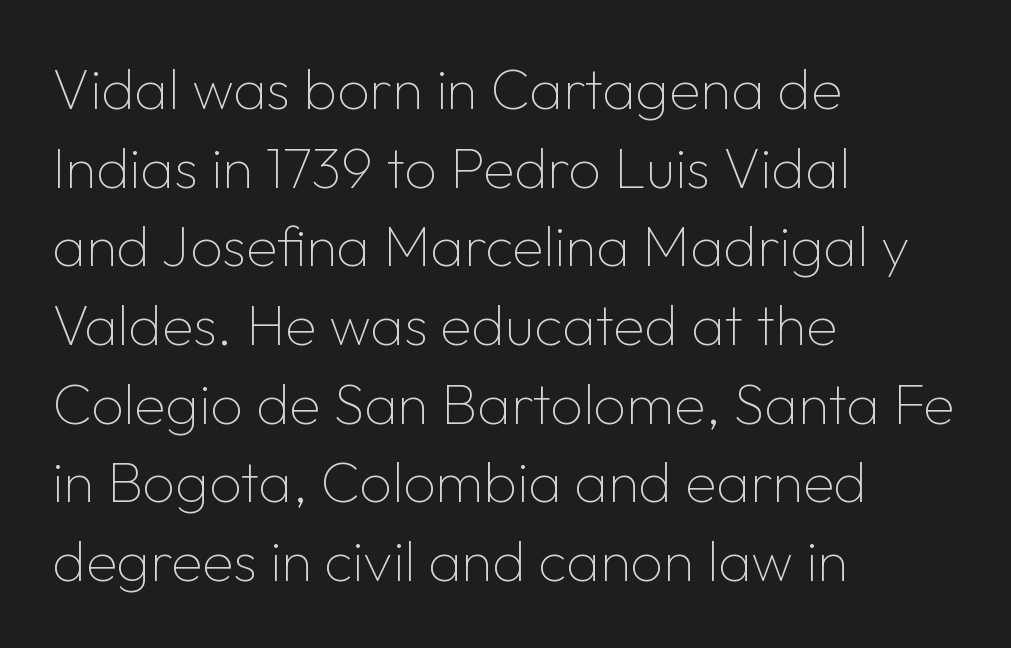
When letters stand straight like this, we call the style roman or upright. Unlike a traditional serif, this face leaves its strokes unadorned. The designer left line spacing at the default. Is this a fixed-width face? No — the glyphs have proportional, varying widths. This rendering features lettering with no underline. How are the letters spaced? Ordinarily, with no added tracking.
